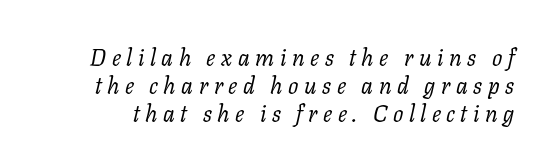
Q: Is the text bold? A: No.
Q: Is the text italic (slanted)? A: Yes, it leans right by about 11 degrees.
Q: Is the text underlined? A: No.
Q: Is the spacing between letters normal or unusually wide? A: Unusually wide.
